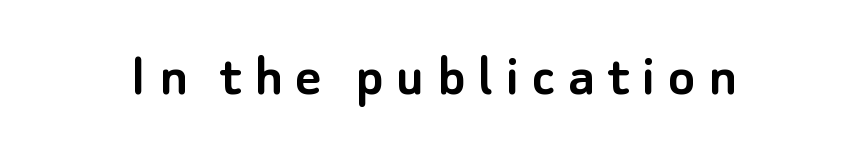
Is there any slant? The stems are plumb. The glyphs are unaccompanied by any horizontal stroke below them. Type style note: lacks serifs. The horizontal fit of the characters is loose and conspicuously gappy.
